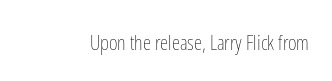
Q: Is the text bold? A: No.
Q: Is the text italic (slanted)? A: No, it is upright.
Q: Is the text underlined? A: No.
Q: Is the spacing between letters normal or unusually wide? A: Normal.
